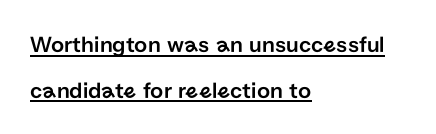
These lines keep a tight, regular rhythm from letter to letter. Every stem runs plumb, perpendicular to the baseline. Underline: present. Layout note: lines flush left. Baseline-to-baseline distance is far greater than the letter height.
